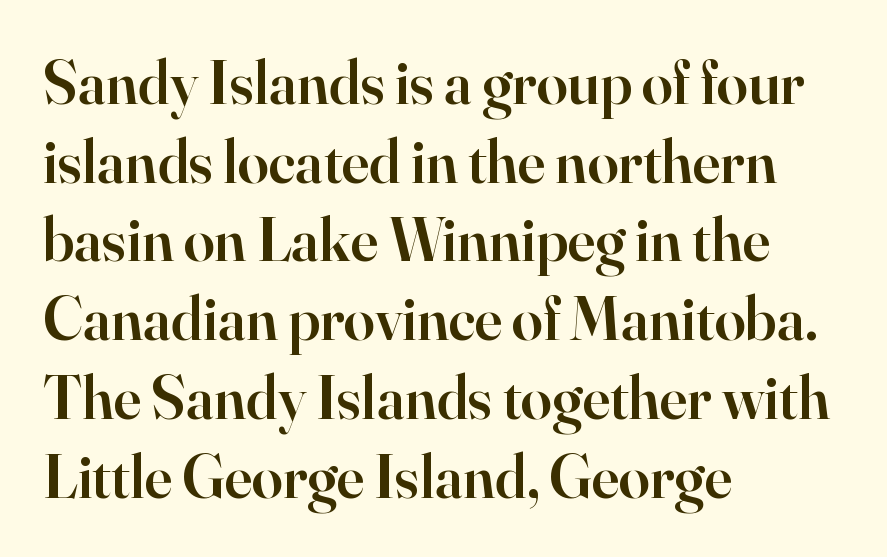
Q: Is the text bold? A: Semi-bold.
Q: Is the text italic (slanted)? A: No, it is upright.
Q: Is the typeface a serif or a sans-serif typeface? A: Serif.
Q: Is the text underlined? A: No.
Q: How is the paragraph aligned? A: Left-aligned.
Q: Is the spacing between letters normal or unusually wide? A: Normal.
Q: Is the spacing between lines tight, normal or loose? A: Normal.
Q: Width (condensed, normal, or wide)? A: Normal.
Q: Stroke contrast? A: High.
Q: x-height? A: Small.
Q: Monospaced? A: No.
